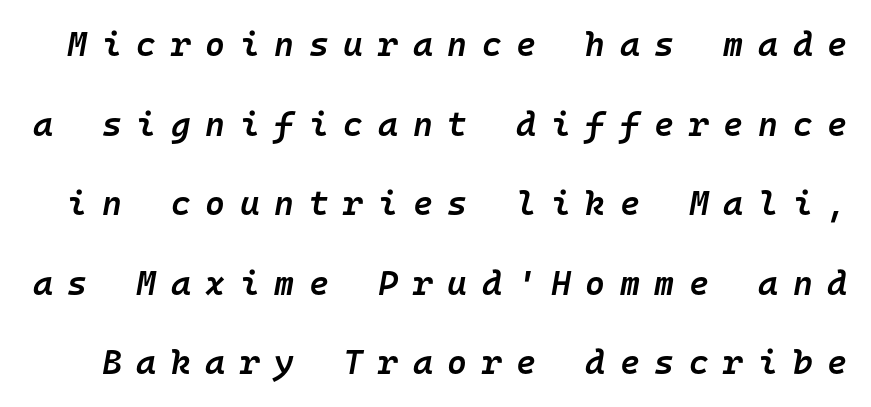
The image shows 34 px semibold type, italic (leaning right), monospaced; set loose line spacing (2.34x), unusually wide letter spacing (+0.43 em), not underlined; low stroke contrast and a medium x-height.
